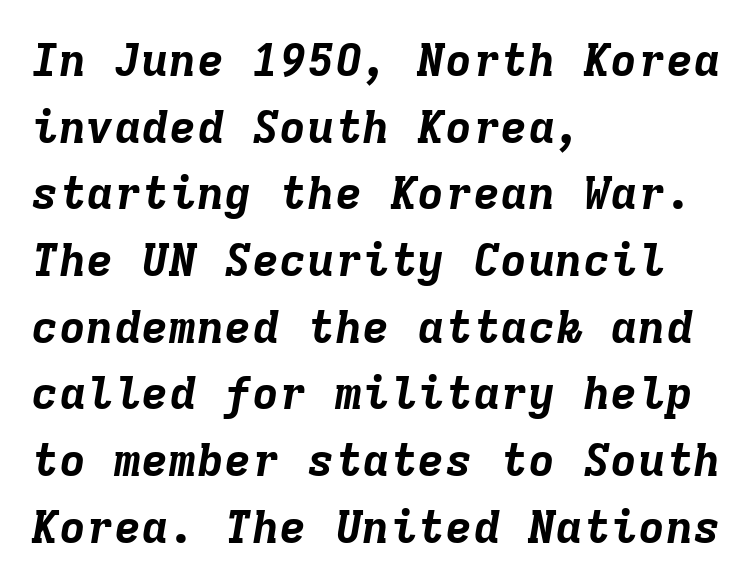
Is the block centered? No — it sits flush against the left margin. Notice how the stems are inclined rather than vertical — that's the hallmark of italics. A typesetter would call this monospace, since all characters share one set width. Characters follow at the spacing the type designer built in. The area under the type is left untouched. Typesetter's note: full bold, strokes at maximum text heaviness.
